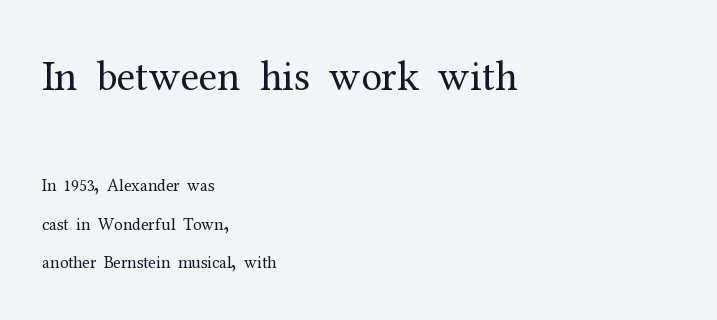
{"serif": "yes", "italic": "no", "bold": "no", "weight": "regular", "width": "normal", "stroke_contrast": "medium", "x_height": "medium", "monospaced": "no", "underline": "no", "align": "left", "line_spacing": "loose", "line_spacing_ratio": 2.27, "letter_spacing": "normal", "letter_spacing_em": 0.0, "larger_block": "first", "size_ratio": 2.47, "glyph_px": 42}
